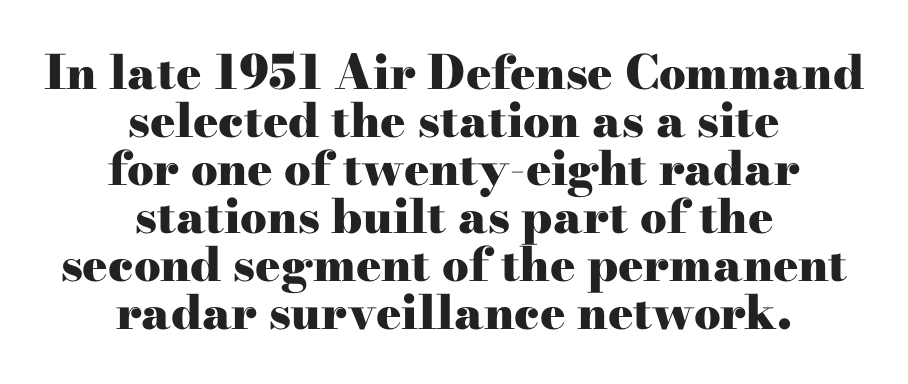
The image shows 47 px heavy, wide serif type, upright; set centered, tight line spacing (1.02x), normal letter spacing, not underlined; high stroke contrast and a small x-height.
